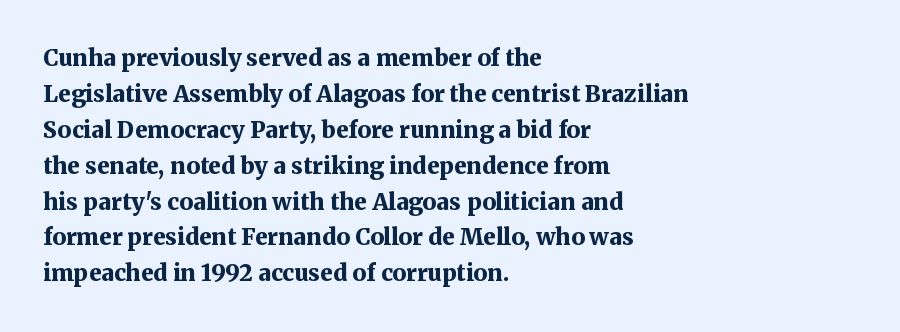
The line-height multiplier appears to be the usual default. Plain, unruled lines of type. The type is set solid horizontally, with unmodified tracking. Horizontal alignment here is leftward, the default for most running prose. Does the weight exceed regular? Yes, all the way to bold.
